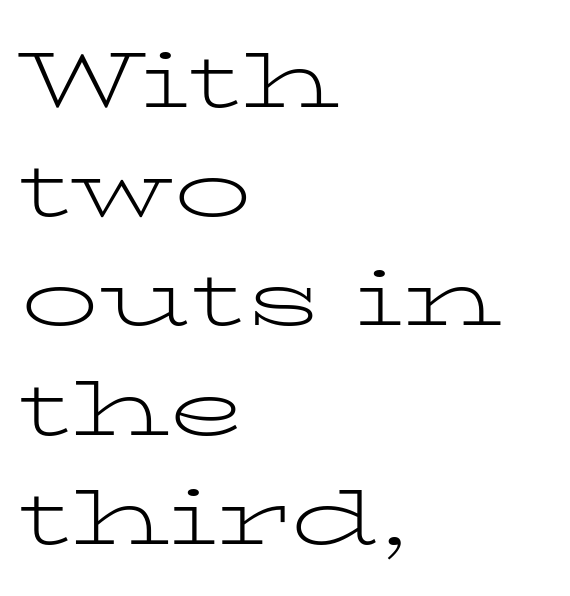
Q: Is the text bold? A: No.
Q: Is the text italic (slanted)? A: No, it is upright.
Q: Is the typeface a serif or a sans-serif typeface? A: Serif.
Q: Is the text underlined? A: No.
Q: How is the paragraph aligned? A: Left-aligned.
Q: Is the spacing between letters normal or unusually wide? A: Normal.
Q: Is the spacing between lines tight, normal or loose? A: Normal.
Q: Width (condensed, normal, or wide)? A: Wide.
Q: Stroke contrast? A: Low.
Q: x-height? A: Medium.
Q: Monospaced? A: No.
